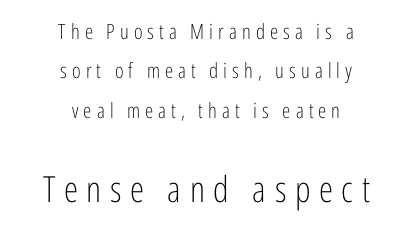
The image shows 36 px light, condensed sans-serif type, upright; set centered, line spacing 1.88x, unusually wide letter spacing (+0.24 em), not underlined; the second (bottom) block is 1.71x larger; low stroke contrast and a medium x-height.
